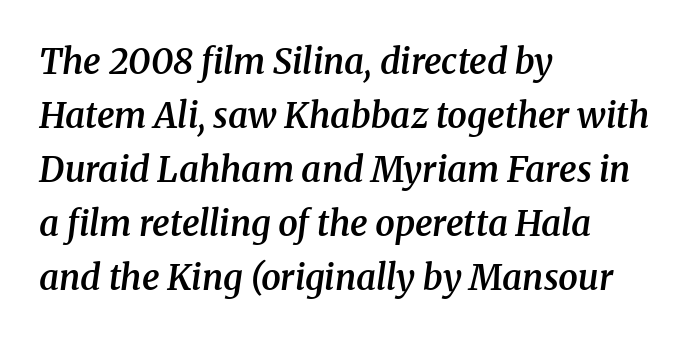
The image shows 35 px semibold serif type, italic (leaning right); set left-aligned, normal line spacing (1.54x), normal letter spacing, not underlined; medium stroke contrast and a medium x-height.
